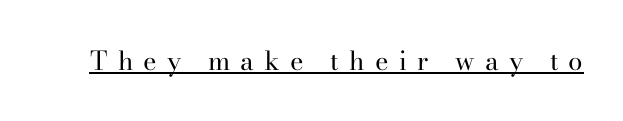
{"italic": "no", "bold": "no", "underline": "yes", "letter_spacing": "wide", "letter_spacing_em": 0.39, "glyph_px": 26}
